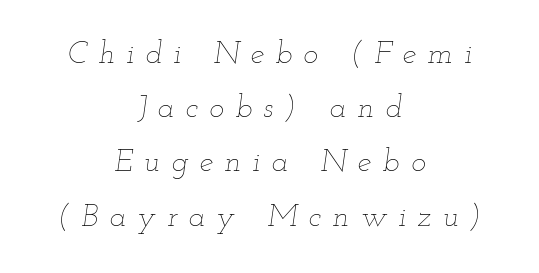
{"italic": "yes", "lean": "right", "slant_degrees": 12, "bold": "no", "weight": "thin", "width": "wide", "stroke_contrast": "low", "x_height": "small", "monospaced": "no", "underline": "no", "align": "center", "line_spacing_ratio": 1.75, "letter_spacing": "wide", "letter_spacing_em": 0.37, "glyph_px": 31}
